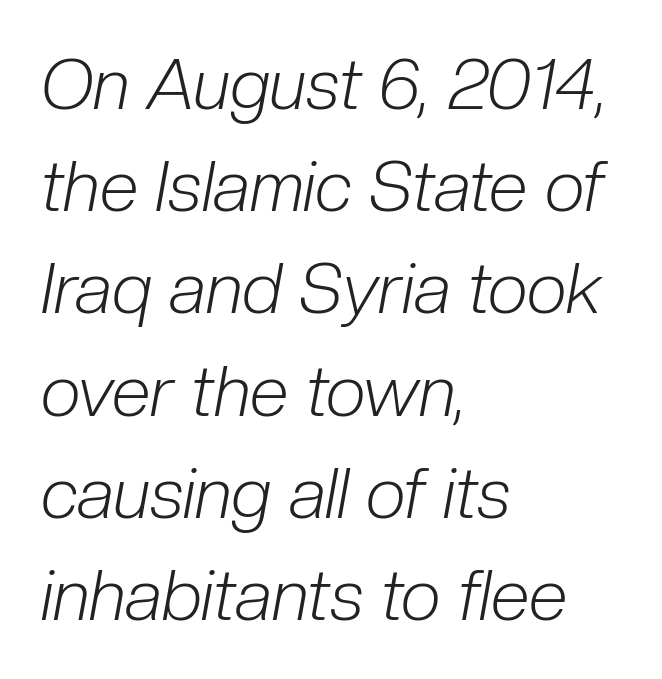
The image shows 71 px light, condensed type, italic (leaning right); set left-aligned, normal line spacing (1.44x), normal letter spacing, not underlined; low stroke contrast and a medium x-height.
